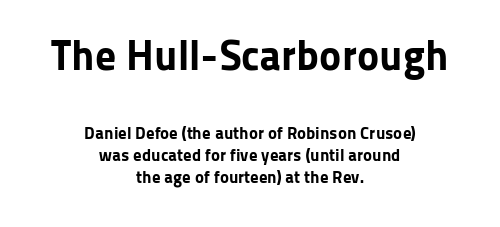
Q: Is the text bold? A: Yes.
Q: Is the text italic (slanted)? A: No, it is upright.
Q: Is the typeface a serif or a sans-serif typeface? A: Sans-serif.
Q: Is the text underlined? A: No.
Q: How is the paragraph aligned? A: Centered.
Q: Is the spacing between letters normal or unusually wide? A: Normal.
Q: Is the spacing between lines tight, normal or loose? A: Normal.
Q: Which block of text is set in a larger size, the first (top) or the second (bottom)? A: The first (top) one.
Q: Width (condensed, normal, or wide)? A: Normal.
Q: Stroke contrast? A: Low.
Q: x-height? A: Medium.
Q: Monospaced? A: No.
